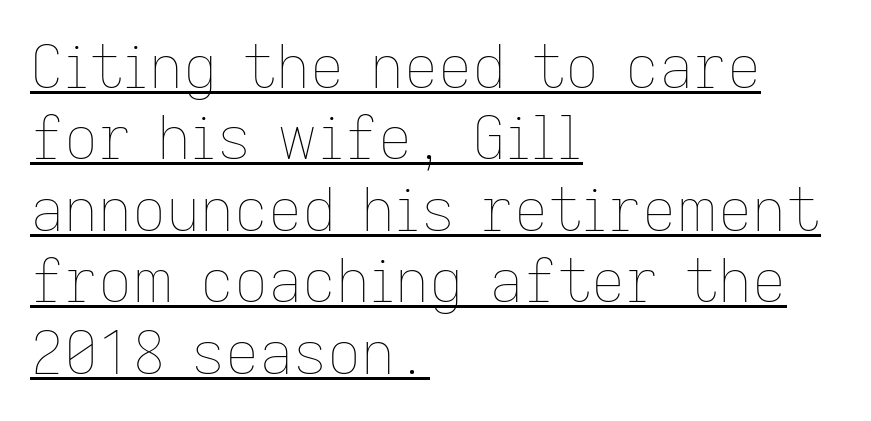
The image shows 59 px thin type, upright; set left-aligned, line spacing 1.21x, normal letter spacing, underlined; low stroke contrast and a medium x-height.
